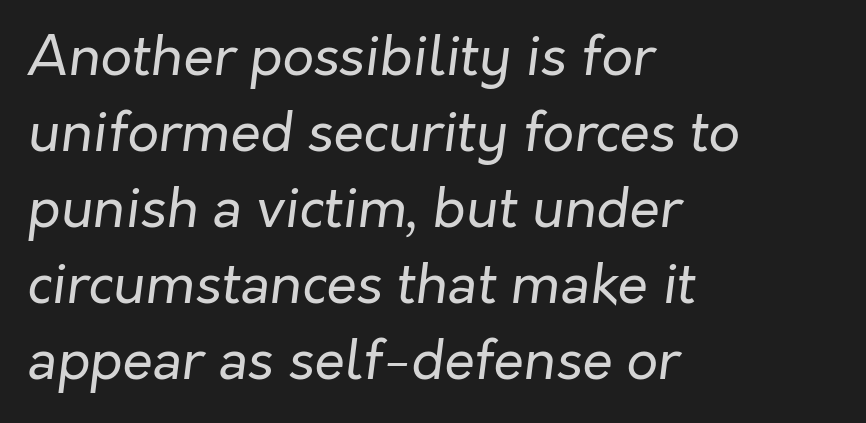
The image shows 55 px regular-weight type, italic (leaning right); set left-aligned, normal line spacing (1.38x), normal letter spacing, not underlined; low stroke contrast and a medium x-height.
